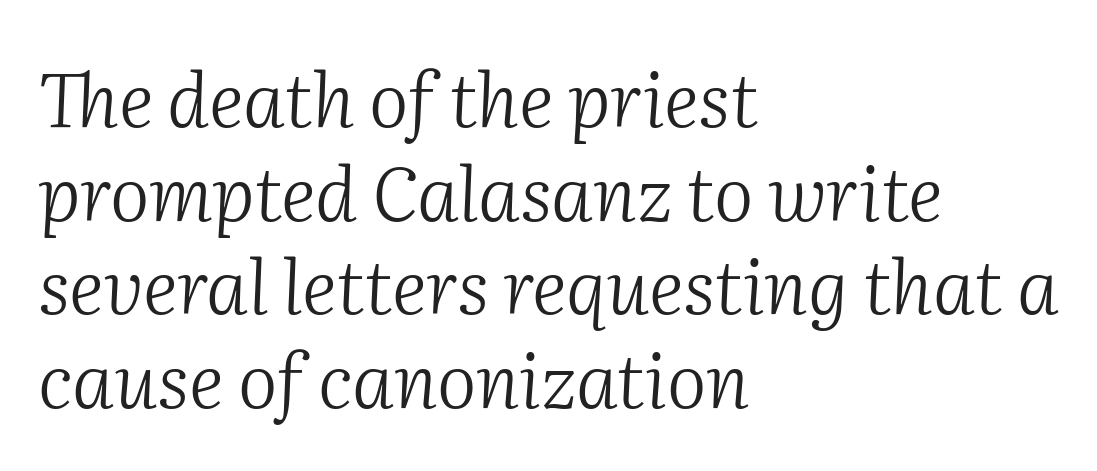
The image shows 75 px light serif type, italic (leaning right); set left-aligned, normal line spacing (1.25x), normal letter spacing, not underlined; medium stroke contrast and a medium x-height.
